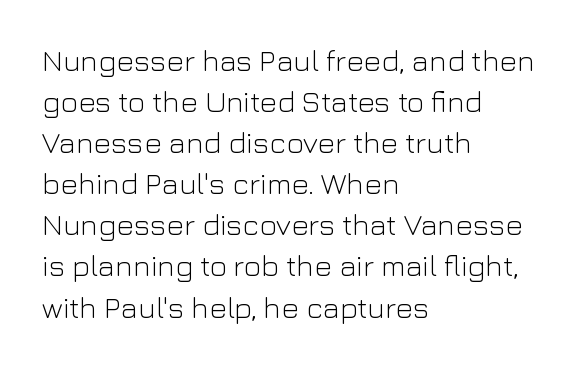
{"serif": "no", "italic": "no", "bold": "no", "weight": "light", "width": "normal", "stroke_contrast": "low", "x_height": "medium", "monospaced": "no", "underline": "no", "align": "left", "line_spacing": "normal", "line_spacing_ratio": 1.37, "letter_spacing": "normal", "letter_spacing_em": 0.0, "glyph_px": 30}
